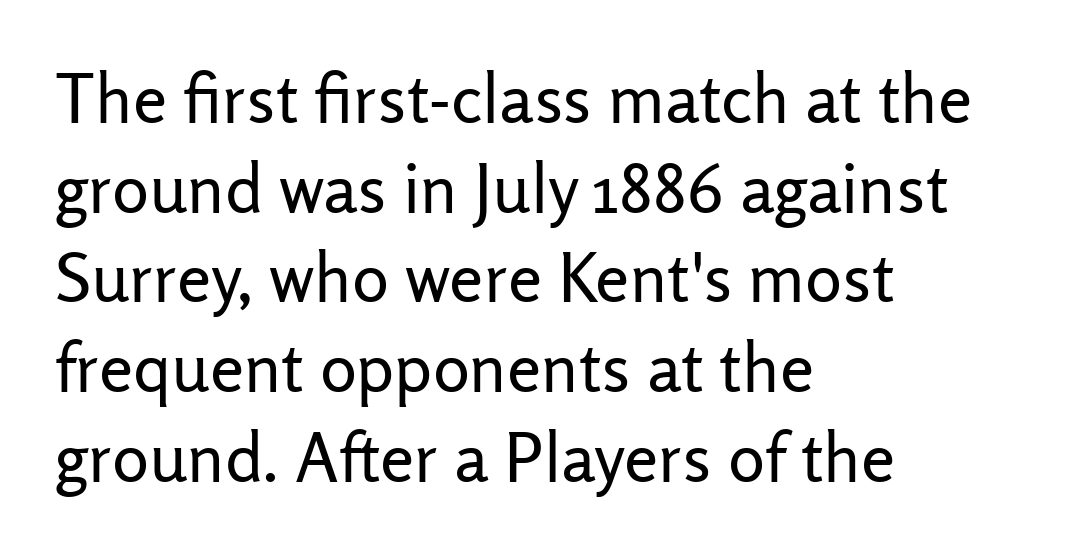
{"serif": "no", "italic": "no", "bold": "no", "weight": "regular", "width": "normal", "stroke_contrast": "low", "x_height": "medium", "monospaced": "no", "underline": "no", "align": "left", "line_spacing": "normal", "line_spacing_ratio": 1.3, "letter_spacing": "normal", "letter_spacing_em": 0.0, "glyph_px": 69}
